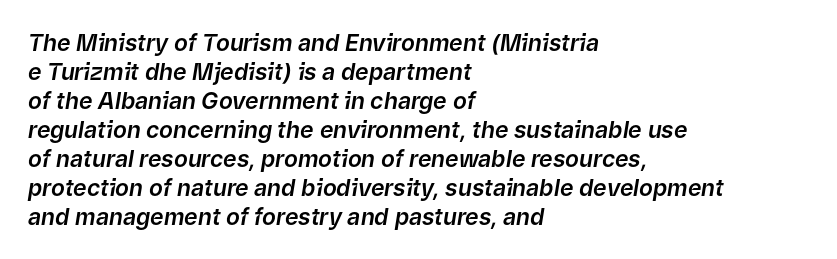
The image shows 23 px text type, italic (leaning right); set left-aligned, normal line spacing (1.26x), normal letter spacing, not underlined.
